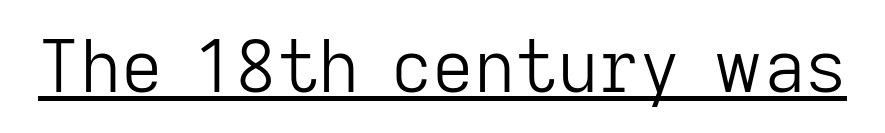
Q: Is the text bold? A: No.
Q: Is the text italic (slanted)? A: No, it is upright.
Q: Is the typeface a serif or a sans-serif typeface? A: Sans-serif.
Q: Is the text underlined? A: Yes.
Q: Is the spacing between letters normal or unusually wide? A: Normal.
Q: Width (condensed, normal, or wide)? A: Normal.
Q: Stroke contrast? A: Low.
Q: x-height? A: Medium.
Q: Monospaced? A: No.
